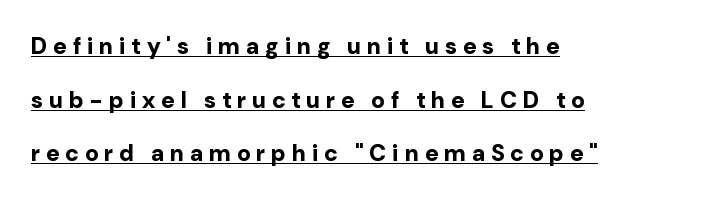
If you drew a ruler down the left edge, every line would touch it. The letterforms stand isolated, each surrounded by extra space. The axis of the letterforms is exactly vertical. The glyphs are accompanied by a horizontal stroke just below them. A full-strength bold gives these letters their thick strokes.
